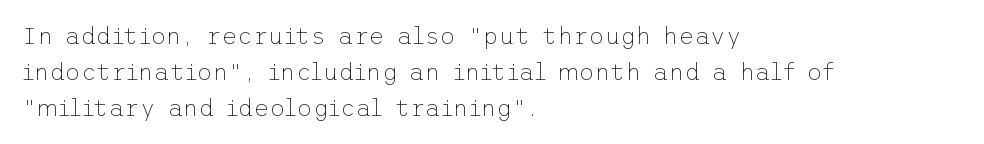
The image shows 24 px text type, upright; set left-aligned, normal line spacing (1.5x), normal letter spacing, not underlined.
